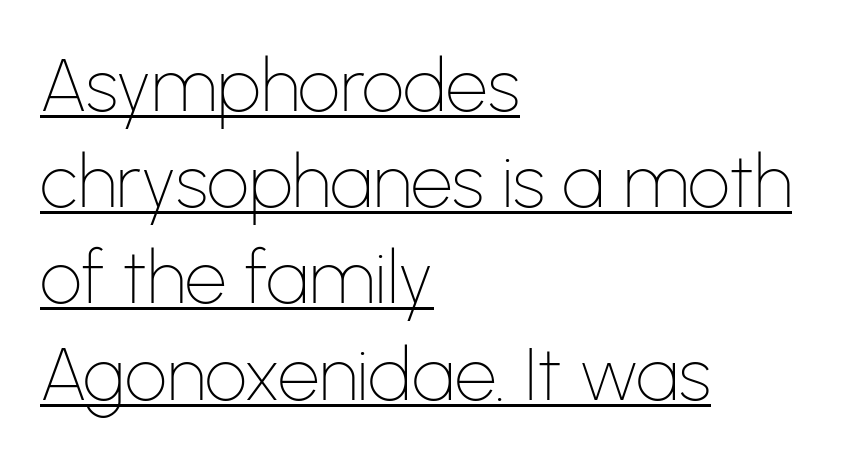
{"serif": "no", "italic": "no", "bold": "no", "weight": "thin", "width": "normal", "stroke_contrast": "low", "x_height": "medium", "monospaced": "no", "underline": "yes", "align": "left", "line_spacing": "normal", "line_spacing_ratio": 1.3, "letter_spacing": "normal", "letter_spacing_em": 0.0, "glyph_px": 74}
